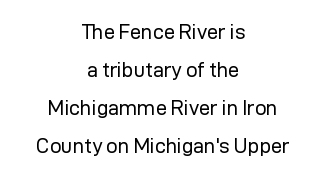
The image shows 20 px text type, upright; set centered, loose line spacing (1.9x), normal letter spacing, not underlined.
